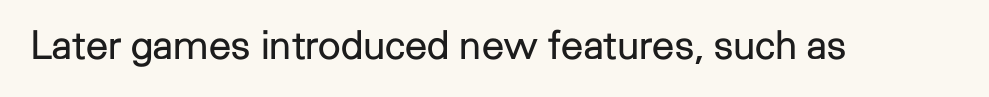
Q: Is the text bold? A: No.
Q: Is the text italic (slanted)? A: No, it is upright.
Q: Is the typeface a serif or a sans-serif typeface? A: Sans-serif.
Q: Is the text underlined? A: No.
Q: Is the spacing between letters normal or unusually wide? A: Normal.
Q: Width (condensed, normal, or wide)? A: Normal.
Q: Stroke contrast? A: Low.
Q: x-height? A: Medium.
Q: Monospaced? A: No.
